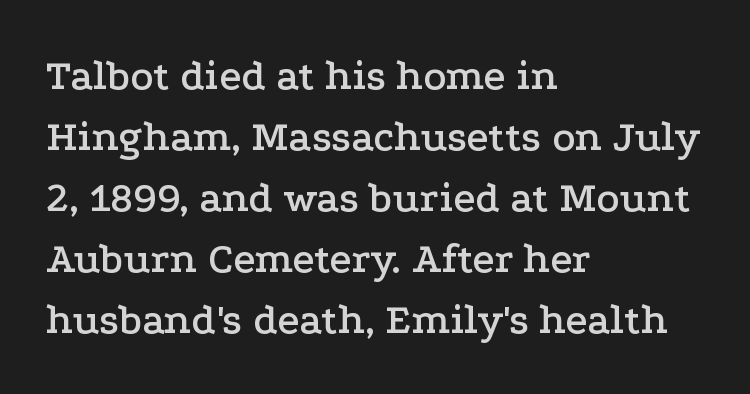
The axis of the letterforms is exactly vertical. The letters carry serifs — small finishing strokes at the ends of their stems. Descender tails drop into unmarked territory. The horizontal fit of the characters is conventional and even. A typesetter would call this leading conventional body-copy spacing. Typeset ragged right — the left edge is the straight one.
